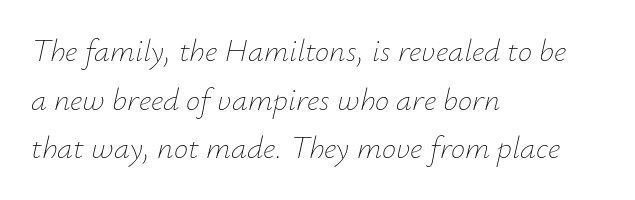
{"italic": "yes", "lean": "right", "slant_degrees": 12, "bold": "no", "weight": "thin", "width": "normal", "stroke_contrast": "low", "x_height": "small", "monospaced": "no", "underline": "no", "align": "left", "line_spacing": "normal", "line_spacing_ratio": 1.52, "letter_spacing": "normal", "letter_spacing_em": 0.0, "glyph_px": 32}
